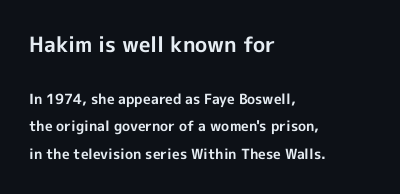
Q: Is the text bold? A: Yes.
Q: Is the text italic (slanted)? A: No, it is upright.
Q: Is the text underlined? A: No.
Q: How is the paragraph aligned? A: Left-aligned.
Q: Is the spacing between letters normal or unusually wide? A: Normal.
Q: Is the spacing between lines tight, normal or loose? A: Loose.
Q: Which block of text is set in a larger size, the first (top) or the second (bottom)? A: The first (top) one.
